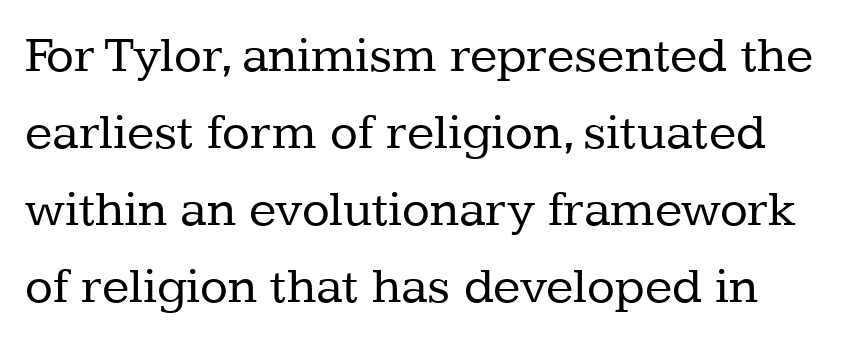
{"serif": "yes", "italic": "no", "bold": "no", "weight": "regular", "width": "normal", "stroke_contrast": "low", "x_height": "medium", "monospaced": "no", "underline": "no", "line_spacing": "normal", "line_spacing_ratio": 1.51, "letter_spacing": "normal", "letter_spacing_em": 0.0, "glyph_px": 51}
